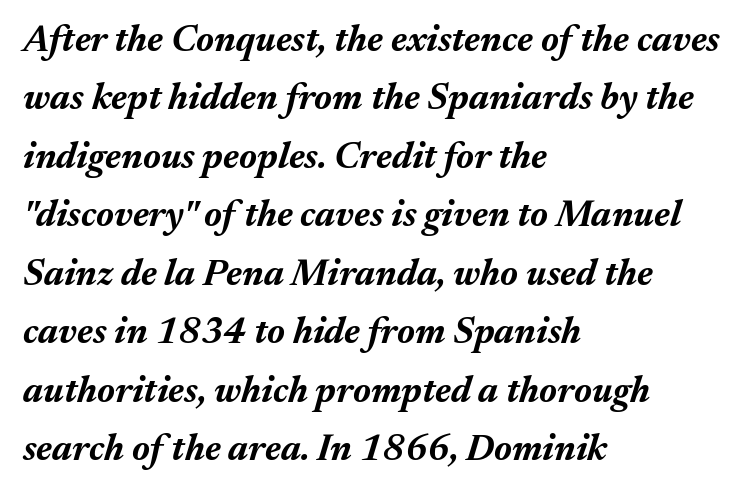
The specimen reads as italic at a glance. Descenders hang freely into open space. Regarding leading, the lines here are spaced in the standard way. This sample is left-justified, so line endings fall wherever the words run out.
